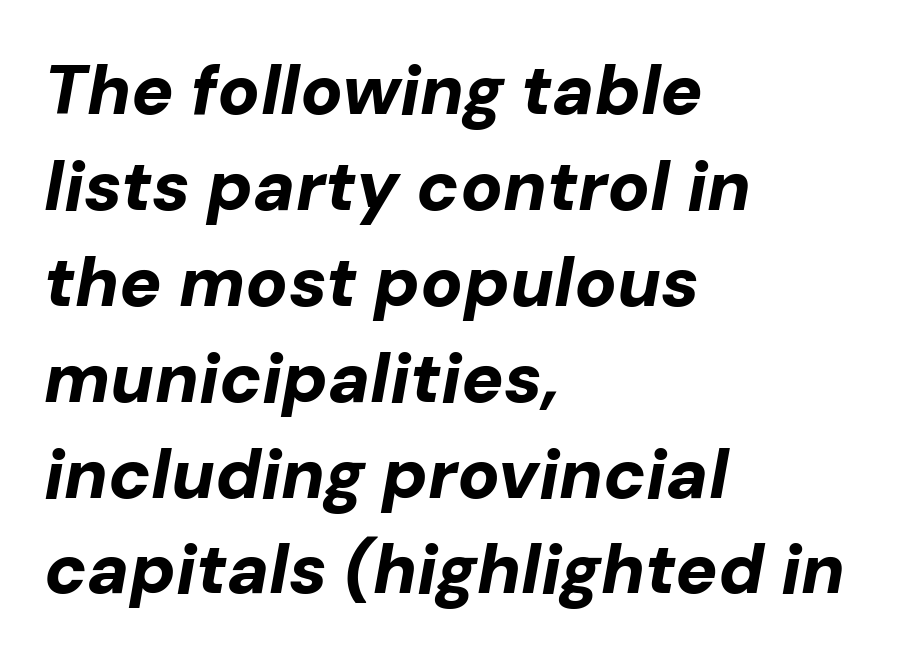
{"italic": "yes", "lean": "right", "slant_degrees": 10, "bold": "yes", "weight": "bold", "width": "normal", "stroke_contrast": "low", "x_height": "medium", "monospaced": "no", "underline": "no", "align": "left", "line_spacing": "normal", "line_spacing_ratio": 1.37, "letter_spacing": "normal", "letter_spacing_em": 0.0, "glyph_px": 70}
